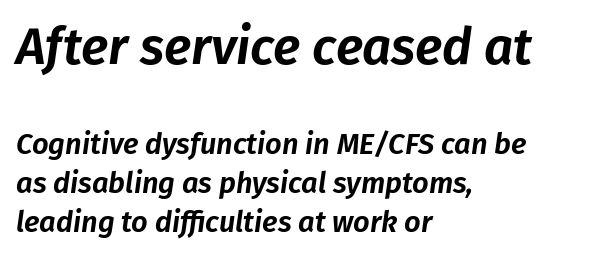
Summary of vertical rhythm: regular, with standard interline spacing. Proportional: the letters do not fall into vertical columns. An italicized treatment has been applied to the whole sample. Size contrast runs from large at the top to small at the bottom.
